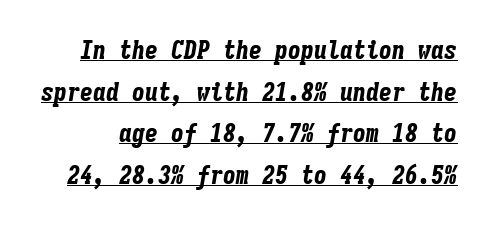
The image shows 26 px bold type, italic (leaning right); set normal line spacing (1.6x), normal letter spacing, underlined.
